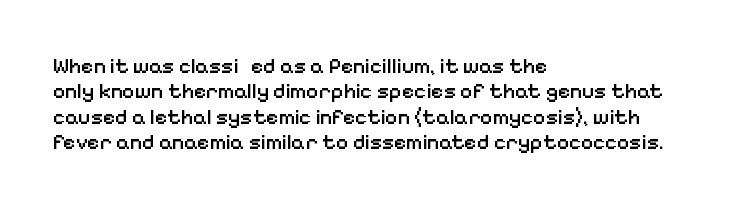
Q: Is the text bold? A: Semi-bold.
Q: Is the text italic (slanted)? A: No, it is upright.
Q: Is the text underlined? A: No.
Q: How is the paragraph aligned? A: Left-aligned.
Q: Is the spacing between letters normal or unusually wide? A: Normal.
